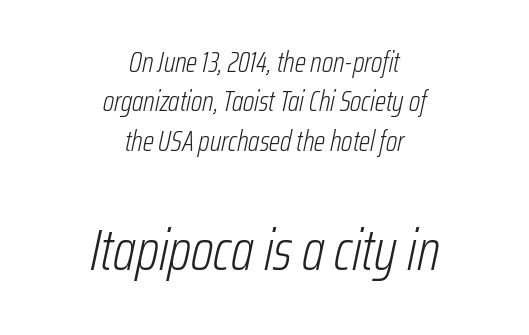
Q: Is the text bold? A: No.
Q: Is the text italic (slanted)? A: Yes, it leans right by about 12 degrees.
Q: Is the text underlined? A: No.
Q: How is the paragraph aligned? A: Centered.
Q: Is the spacing between letters normal or unusually wide? A: Normal.
Q: Is the spacing between lines tight, normal or loose? A: Normal.
Q: Which block of text is set in a larger size, the first (top) or the second (bottom)? A: The second (bottom) one.
Q: Width (condensed, normal, or wide)? A: Condensed.
Q: Stroke contrast? A: Low.
Q: x-height? A: Medium.
Q: Monospaced? A: No.
